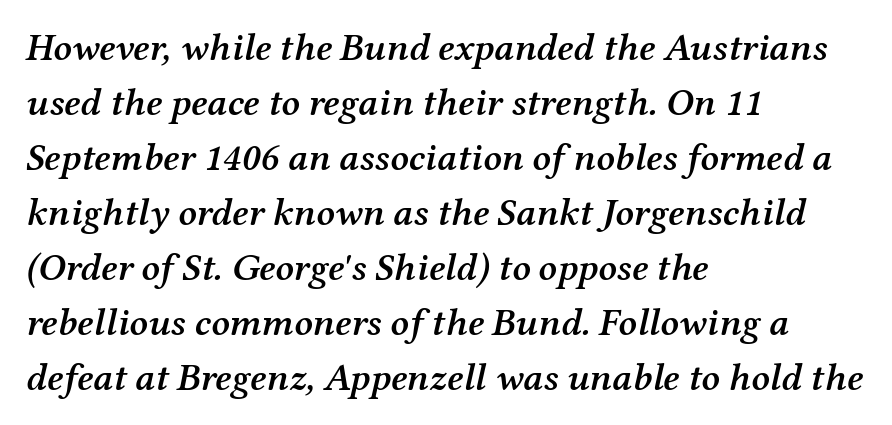
{"serif": "yes", "italic": "yes", "lean": "right", "slant_degrees": 12, "bold": "semi", "weight": "semibold", "width": "normal", "stroke_contrast": "medium", "x_height": "medium", "monospaced": "no", "underline": "no", "align": "left", "line_spacing": "normal", "line_spacing_ratio": 1.41, "letter_spacing": "normal", "letter_spacing_em": 0.0, "glyph_px": 39}
